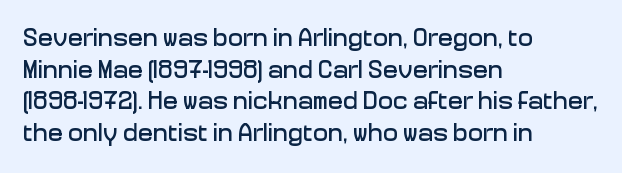
The image shows 25 px text type, upright; set left-aligned, normal line spacing (1.27x), normal letter spacing, not underlined.
